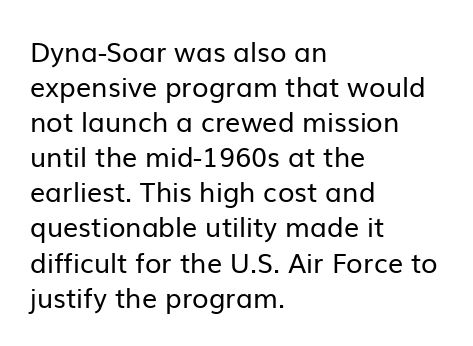
{"italic": "no", "bold": "no", "underline": "no", "align": "left", "line_spacing": "normal", "line_spacing_ratio": 1.3, "letter_spacing": "normal", "letter_spacing_em": 0.0, "glyph_px": 27}
